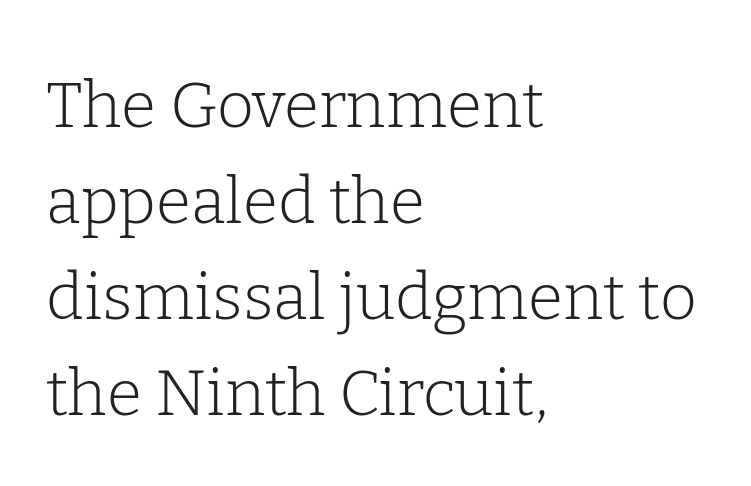
{"serif": "yes", "italic": "no", "bold": "no", "weight": "light", "width": "normal", "stroke_contrast": "low", "x_height": "medium", "monospaced": "no", "underline": "no", "align": "left", "line_spacing": "normal", "line_spacing_ratio": 1.5, "letter_spacing": "normal", "letter_spacing_em": 0.0, "glyph_px": 64}
